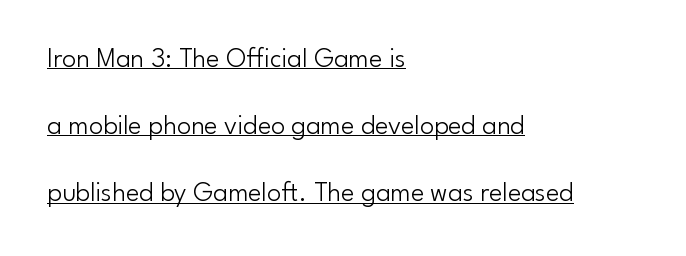
{"serif": "no", "italic": "no", "bold": "no", "weight": "light", "width": "normal", "stroke_contrast": "low", "x_height": "small", "monospaced": "no", "underline": "yes", "align": "left", "line_spacing": "loose", "line_spacing_ratio": 2.4, "letter_spacing": "normal", "letter_spacing_em": 0.0, "glyph_px": 28}
